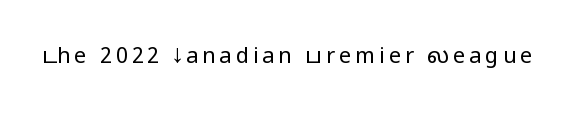
The image shows 22 px text type, upright; set not underlined.
